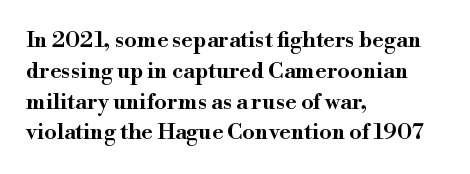
A classic flush-left, rag-right setting is used for this passage. Rendered with straight, roman letterforms. The rendering uses a moderate line-height, typical for paragraphs. In terms of letterspacing, this is plain default setting.
